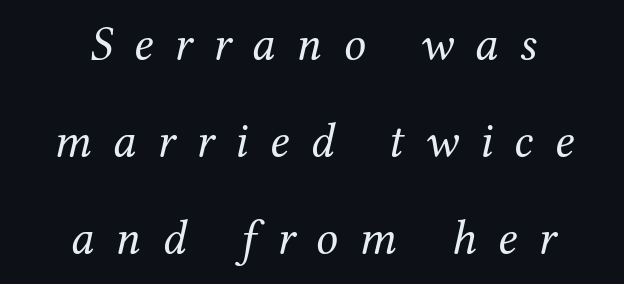
The image shows 49 px regular-weight serif type, italic (leaning right); set centered, loose line spacing (1.98x), unusually wide letter spacing (+0.43 em), not underlined; medium stroke contrast and a medium x-height.
